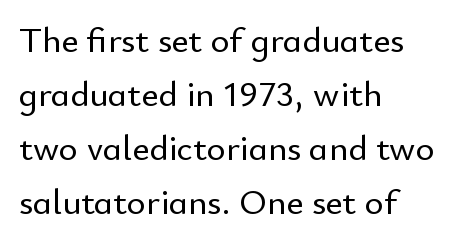
{"serif": "no", "italic": "no", "width": "normal", "stroke_contrast": "low", "x_height": "small", "monospaced": "no", "underline": "no", "align": "left", "line_spacing": "normal", "line_spacing_ratio": 1.5, "letter_spacing": "normal", "letter_spacing_em": 0.0, "glyph_px": 36}
